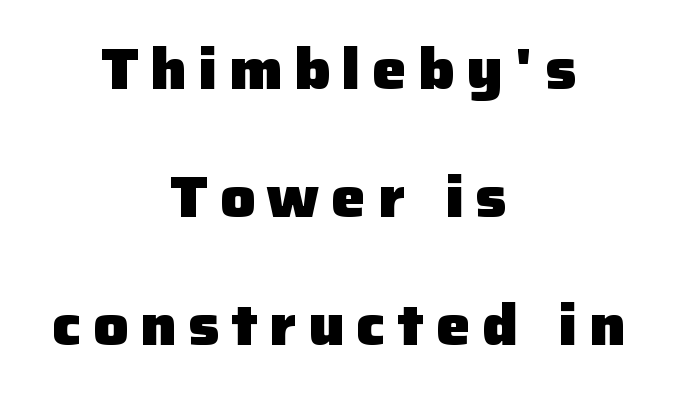
The image shows 58 px heavy sans-serif type, upright; set centered, loose line spacing (2.21x), unusually wide letter spacing (+0.2 em), not underlined; low stroke contrast and a medium x-height.
